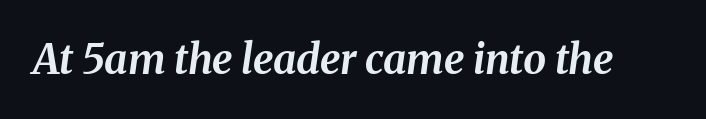
The image shows 41 px bold type, italic (leaning right); set normal letter spacing, not underlined; medium stroke contrast and a medium x-height.
